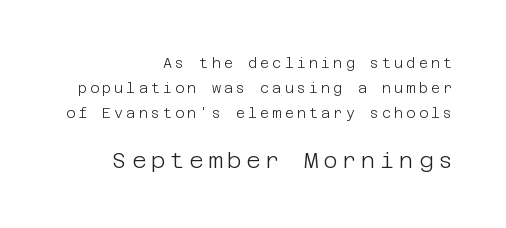
{"italic": "no", "bold": "no", "underline": "no", "align": "right", "line_spacing_ratio": 1.79, "letter_spacing": "wide", "letter_spacing_em": 0.22, "larger_block": "second", "size_ratio": 1.57, "glyph_px": 22}
